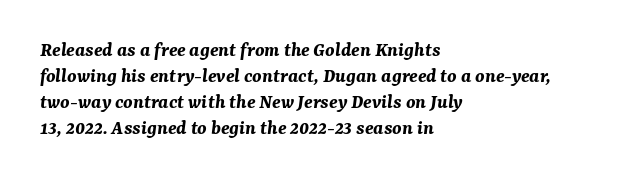
Here the glyphs are tracked normally, forming tight word shapes. The strokes are fattened all the way to bold. The lines in this sample share a left origin and differ only in where they stop. A clean baseline with only descenders dipping below it.
